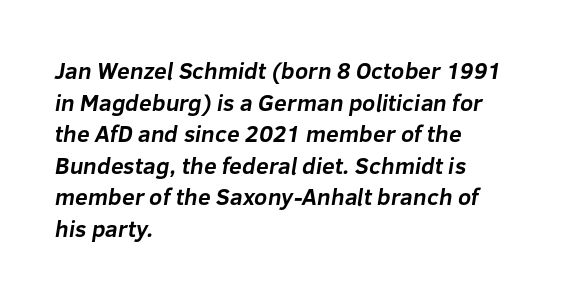
The image shows 23 px bold type; set left-aligned, normal line spacing (1.37x), normal letter spacing, not underlined.
